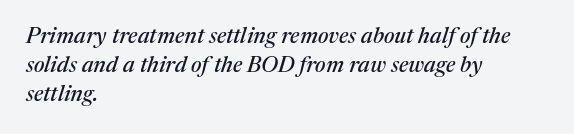
{"italic": "yes", "lean": "right", "slant_degrees": 17, "underline": "no", "align": "left", "line_spacing": "normal", "line_spacing_ratio": 1.32, "letter_spacing": "normal", "letter_spacing_em": 0.0, "glyph_px": 22}
